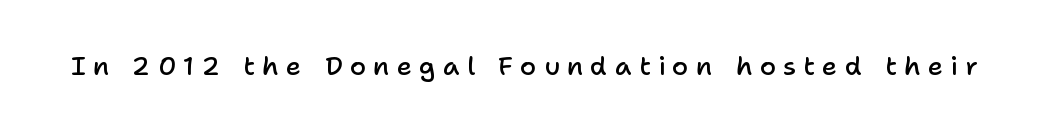
Designer's note — italics off, roman on. No word sits above an underline. Is the letter spacing exaggerated? Yes — the characters are pushed far apart. A bit beefed up — I'd call it semibold rather than bold.
